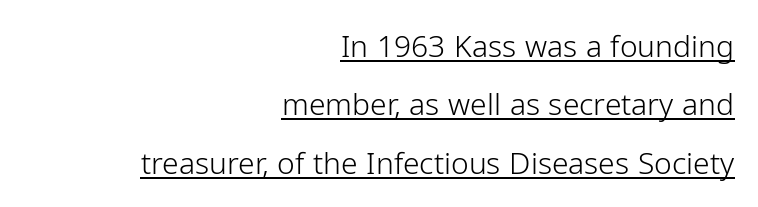
Q: Is the text bold? A: No.
Q: Is the text italic (slanted)? A: No, it is upright.
Q: Is the typeface a serif or a sans-serif typeface? A: Sans-serif.
Q: Is the text underlined? A: Yes.
Q: How is the paragraph aligned? A: Right-aligned.
Q: Is the spacing between letters normal or unusually wide? A: Normal.
Q: Is the spacing between lines tight, normal or loose? A: Loose.
Q: Width (condensed, normal, or wide)? A: Normal.
Q: Stroke contrast? A: Low.
Q: x-height? A: Medium.
Q: Monospaced? A: No.
